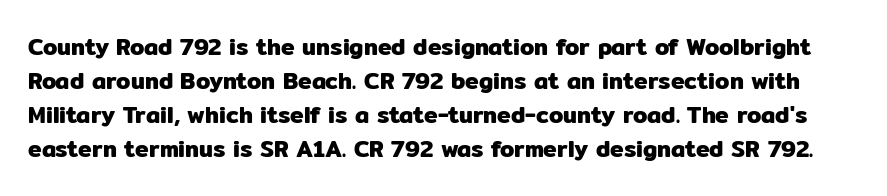
The image shows 23 px text type, upright; set normal line spacing (1.48x), normal letter spacing, not underlined.
